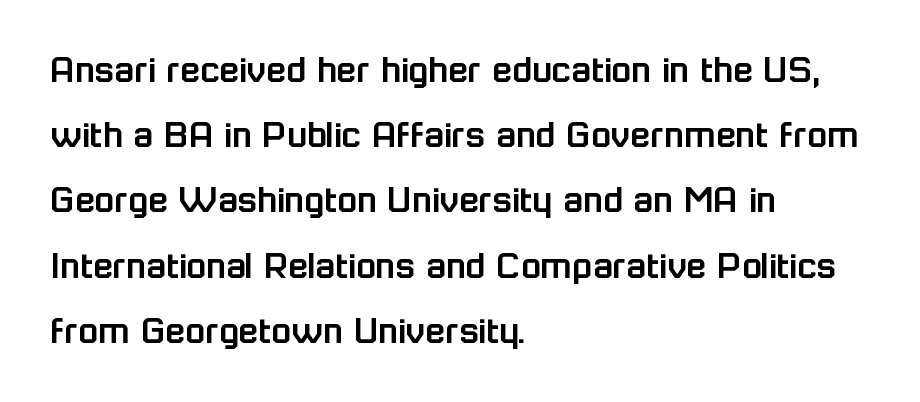
Tall strokes in this sample are plumb rather than angled. Does the leading feel generous? No, just average. Character widths vary here, with narrow letters taking less room than wide ones. Caption: multi-line text, flush left, ragged right. Lines of text with bare space underneath.
